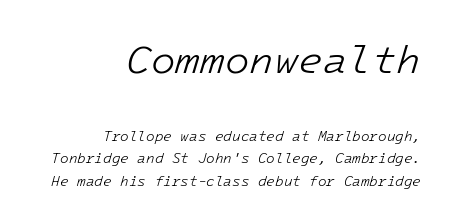
{"italic": "yes", "lean": "right", "slant_degrees": 16, "bold": "no", "weight": "light", "width": "normal", "stroke_contrast": "low", "x_height": "medium", "monospaced": "yes", "underline": "no", "align": "right", "line_spacing": "normal", "line_spacing_ratio": 1.6, "letter_spacing": "normal", "letter_spacing_em": 0.0, "larger_block": "first", "size_ratio": 2.86, "glyph_px": 40}
